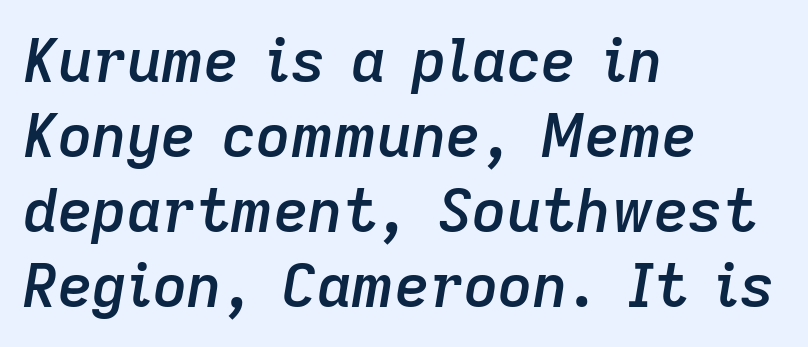
Q: Is the text bold? A: Semi-bold.
Q: Is the text italic (slanted)? A: Yes, it leans right by about 9 degrees.
Q: Is the text underlined? A: No.
Q: How is the paragraph aligned? A: Left-aligned.
Q: Is the spacing between letters normal or unusually wide? A: Normal.
Q: Is the spacing between lines tight, normal or loose? A: Normal.
Q: Width (condensed, normal, or wide)? A: Normal.
Q: Stroke contrast? A: Low.
Q: x-height? A: Medium.
Q: Monospaced? A: No.
